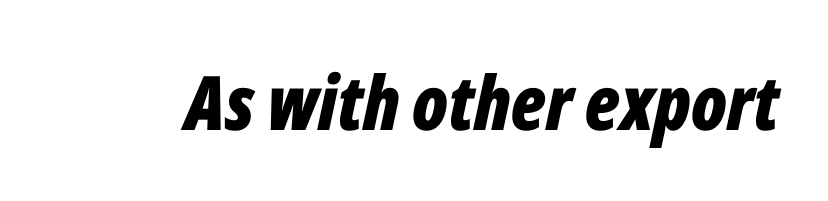
Q: Is the text bold? A: Yes.
Q: Is the text italic (slanted)? A: Yes, it leans right by about 12 degrees.
Q: Is the text underlined? A: No.
Q: Is the spacing between letters normal or unusually wide? A: Normal.
Q: Width (condensed, normal, or wide)? A: Condensed.
Q: Stroke contrast? A: Low.
Q: x-height? A: Medium.
Q: Monospaced? A: No.
